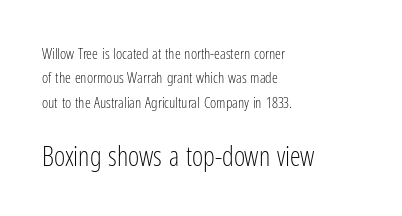
Q: Is the text bold? A: No.
Q: Is the text italic (slanted)? A: No, it is upright.
Q: Is the text underlined? A: No.
Q: How is the paragraph aligned? A: Left-aligned.
Q: Is the spacing between letters normal or unusually wide? A: Normal.
Q: Is the spacing between lines tight, normal or loose? A: Normal.
Q: Which block of text is set in a larger size, the first (top) or the second (bottom)? A: The second (bottom) one.
